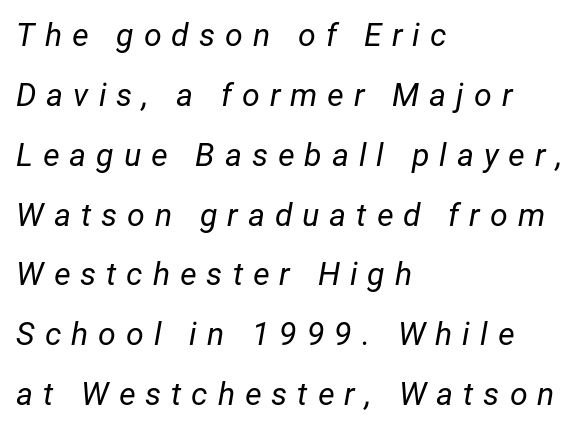
Is this a heavy cut? Hardly; it is regular or lighter. Here the designer chose a conventional face with non-uniform glyph widths. The typesetter chose a ragged-right arrangement here. Designer's note — italics engaged. A clean baseline with only descenders dipping below it.
